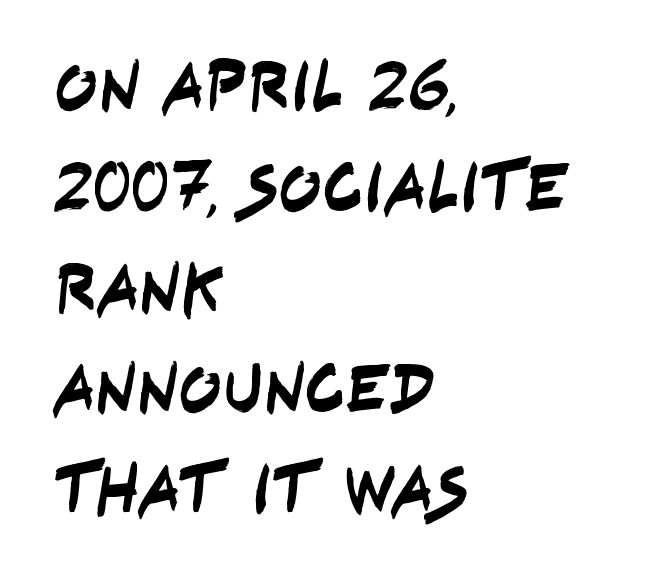
{"serif": "no", "width": "condensed", "stroke_contrast": "low", "x_height": "large", "monospaced": "no", "underline": "no", "align": "left", "line_spacing": "normal", "line_spacing_ratio": 1.42, "letter_spacing": "normal", "letter_spacing_em": 0.0, "glyph_px": 71}
